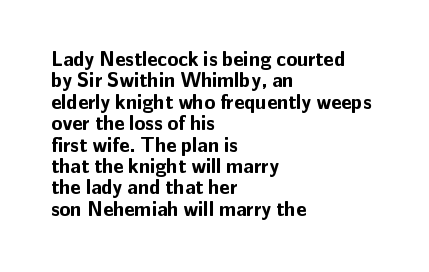
Q: Is the text bold? A: Yes.
Q: Is the text italic (slanted)? A: No, it is upright.
Q: Is the text underlined? A: No.
Q: How is the paragraph aligned? A: Left-aligned.
Q: Is the spacing between letters normal or unusually wide? A: Normal.
Q: Is the spacing between lines tight, normal or loose? A: Tight.
